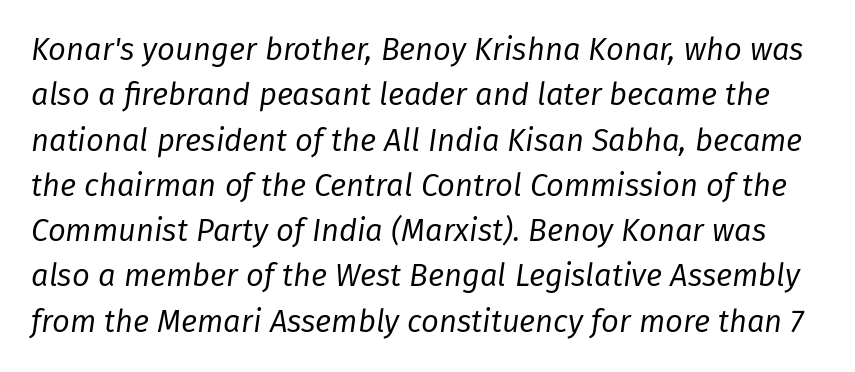
The image shows 31 px regular-weight type, italic (leaning right); set normal line spacing (1.46x), normal letter spacing, not underlined; low stroke contrast and a medium x-height.
